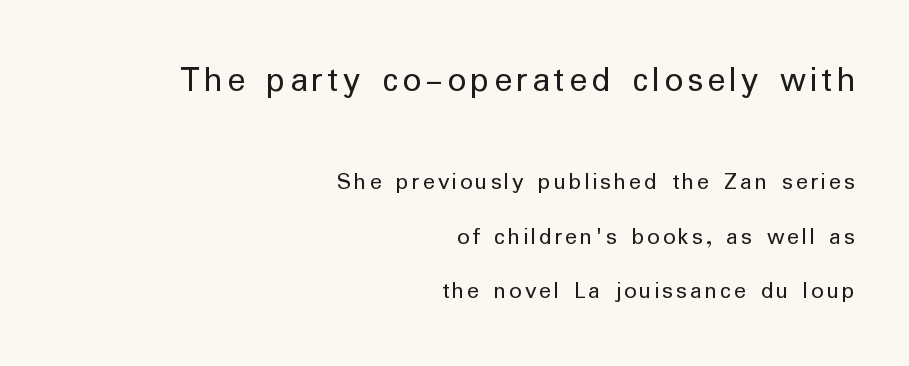
{"serif": "no", "italic": "no", "bold": "no", "weight": "regular", "width": "normal", "stroke_contrast": "low", "x_height": "medium", "monospaced": "no", "underline": "no", "align": "right", "line_spacing": "loose", "line_spacing_ratio": 2.18, "larger_block": "first", "size_ratio": 1.48, "glyph_px": 37}
